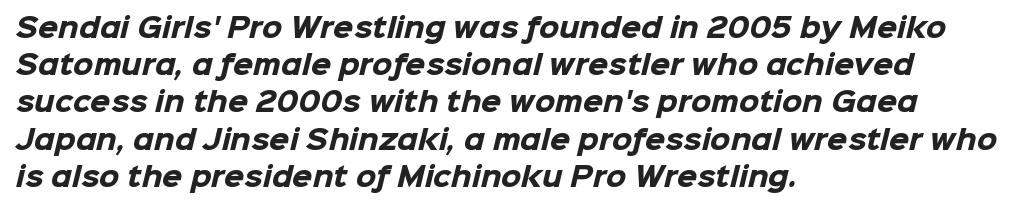
{"bold": "yes", "underline": "no", "align": "left", "line_spacing": "normal", "line_spacing_ratio": 1.43, "letter_spacing": "normal", "letter_spacing_em": 0.0, "glyph_px": 26}
